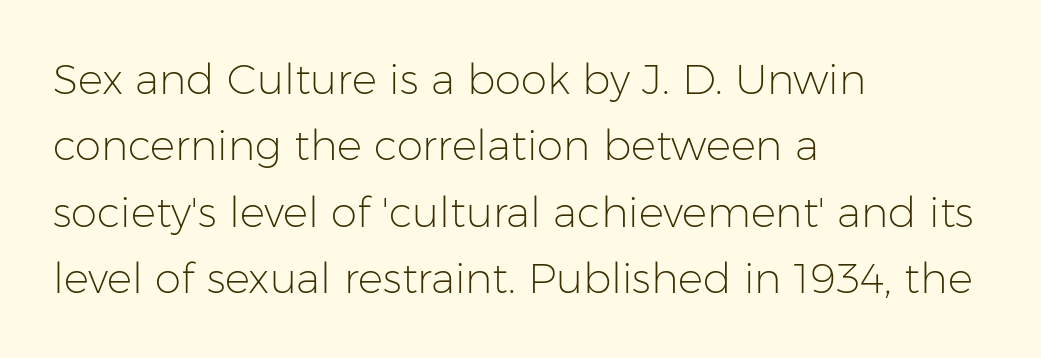
One glance says typical: line gaps are just what's usual. Typographically, this falls in the sans-serif category. No extra tracking has been applied to these lines. Underline: absent. Looks like regular typesetting: each glyph gets only the width it needs.
